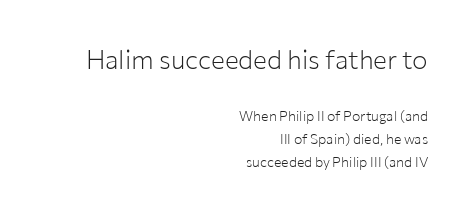
{"italic": "no", "bold": "no", "underline": "no", "align": "right", "line_spacing": "normal", "line_spacing_ratio": 1.65, "letter_spacing": "normal", "letter_spacing_em": 0.0, "larger_block": "first", "size_ratio": 1.86, "glyph_px": 26}
